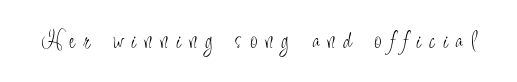
These lines have a slow, spaced-out rhythm from letter to letter. No chunkiness to these letters — they're not bold. The foot of each line stays bare and open.
